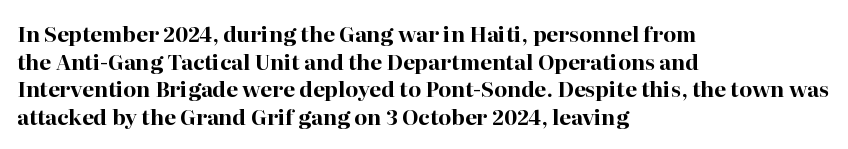
The image shows 21 px bold type, upright; set left-aligned, normal line spacing (1.31x), normal letter spacing, not underlined.
